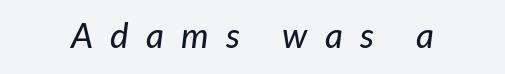
Q: Is the text italic (slanted)? A: Yes, it leans right by about 7 degrees.
Q: Is the text underlined? A: No.
Q: Is the spacing between letters normal or unusually wide? A: Unusually wide.
Q: Width (condensed, normal, or wide)? A: Normal.
Q: Stroke contrast? A: Low.
Q: x-height? A: Medium.
Q: Monospaced? A: No.
